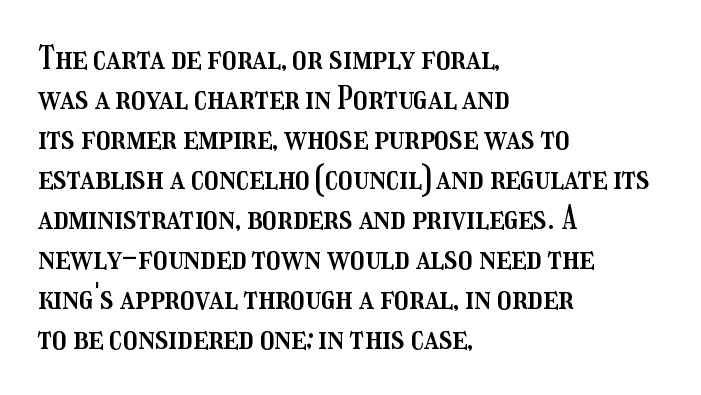
The rendering uses natural spacing where letterforms have individual widths. In terms of letterspacing, this is plain default setting. Is the block centered? No — it sits flush against the left margin. If you measured baseline to baseline, you'd find a middling distance. Posture: straight, roman, zero tilt. The foot of each line stays bare and open.
